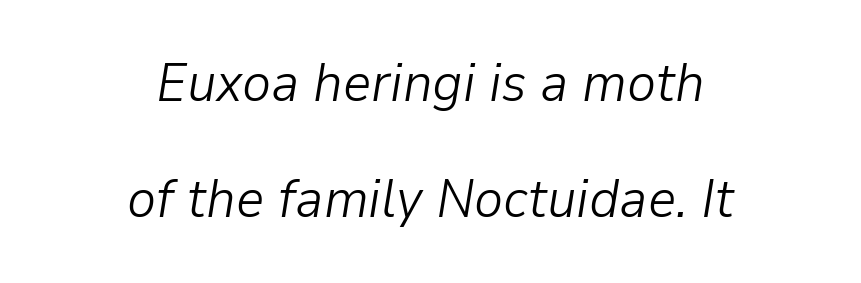
Both edges are ragged and mirror each other, which tells us the setting is centered. This sample has the flowing, uneven cadence of proportional lettering. Observe the lean: these are italic letterforms. The vertical gap from one line to the next is large. The line texture is even and compact thanks to regular tracking. The words here are not underlined.
